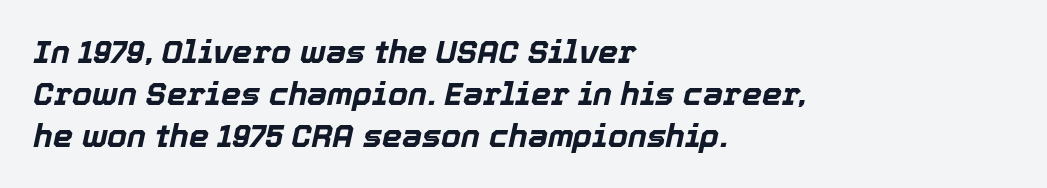
Q: Is the text bold? A: Yes.
Q: Is the text italic (slanted)? A: Yes, it leans right by about 12 degrees.
Q: Is the text underlined? A: No.
Q: How is the paragraph aligned? A: Left-aligned.
Q: Is the spacing between letters normal or unusually wide? A: Normal.
Q: Is the spacing between lines tight, normal or loose? A: Normal.
Q: Width (condensed, normal, or wide)? A: Normal.
Q: x-height? A: Medium.
Q: Monospaced? A: No.
